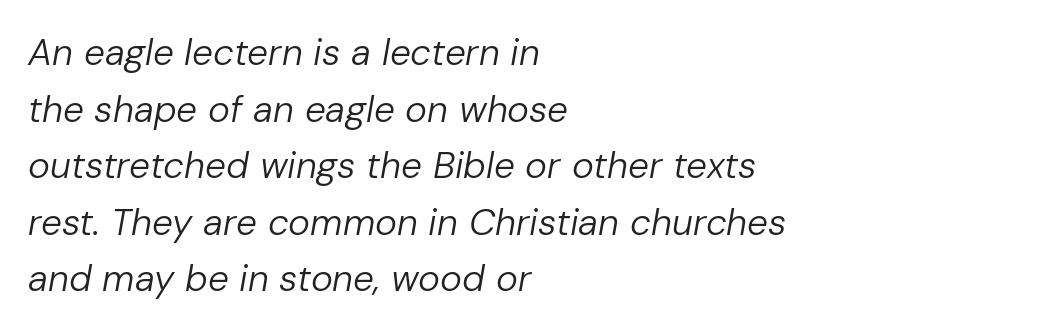
The image shows 37 px regular-weight type, italic (leaning right); set left-aligned, normal line spacing (1.53x), normal letter spacing, not underlined; low stroke contrast and a medium x-height.
